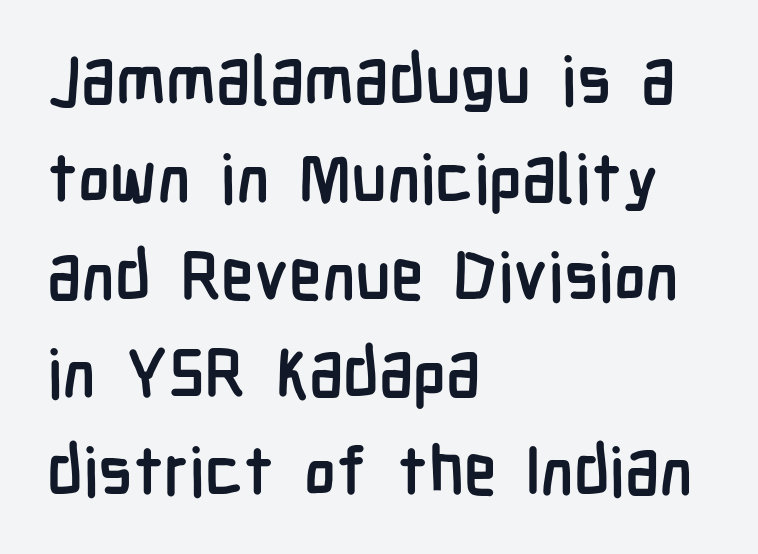
The image shows 67 px semibold, condensed sans-serif type, upright; set left-aligned, normal line spacing (1.46x), normal letter spacing, not underlined; low stroke contrast and a medium x-height.
